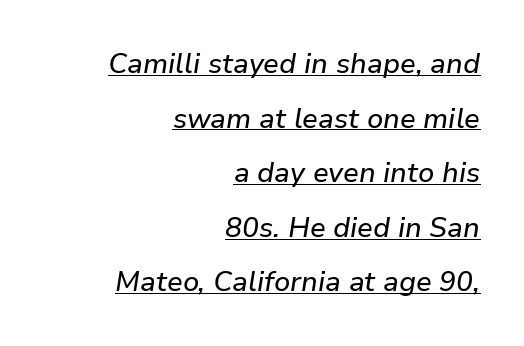
{"italic": "yes", "lean": "right", "slant_degrees": 9, "width": "normal", "stroke_contrast": "low", "x_height": "medium", "monospaced": "no", "underline": "yes", "align": "right", "line_spacing": "loose", "line_spacing_ratio": 1.95, "letter_spacing": "normal", "letter_spacing_em": 0.0, "glyph_px": 28}
